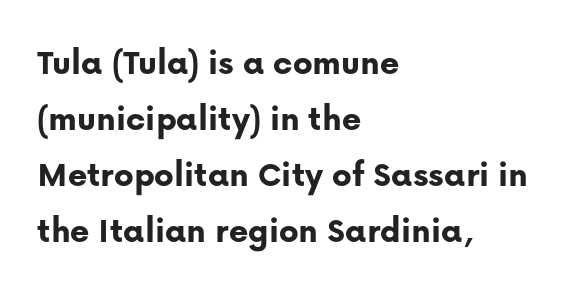
The image shows 37 px bold sans-serif type, upright; set left-aligned, normal line spacing (1.51x), normal letter spacing, not underlined; low stroke contrast and a medium x-height.
